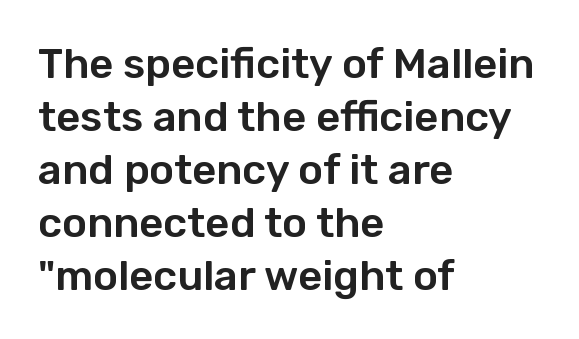
{"serif": "no", "italic": "no", "width": "normal", "stroke_contrast": "low", "x_height": "medium", "monospaced": "no", "underline": "no", "align": "left", "line_spacing": "normal", "line_spacing_ratio": 1.26, "letter_spacing": "normal", "letter_spacing_em": 0.0, "glyph_px": 42}
